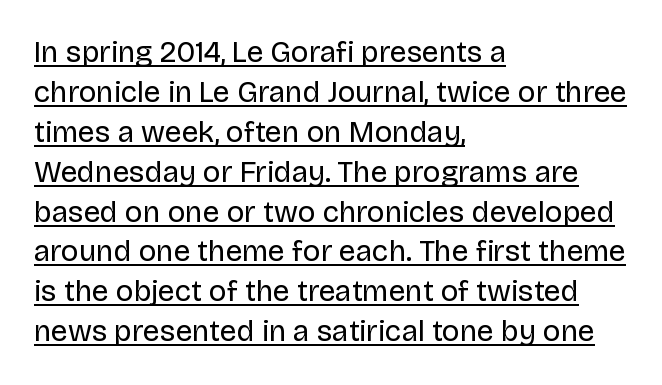
The image shows 30 px regular-weight sans-serif type, upright; set left-aligned, normal line spacing (1.33x), normal letter spacing, underlined; low stroke contrast and a large x-height.
